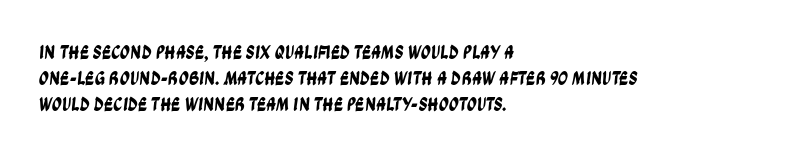
Q: Is the text underlined? A: No.
Q: How is the paragraph aligned? A: Left-aligned.
Q: Is the spacing between letters normal or unusually wide? A: Normal.
Q: Is the spacing between lines tight, normal or loose? A: Normal.
